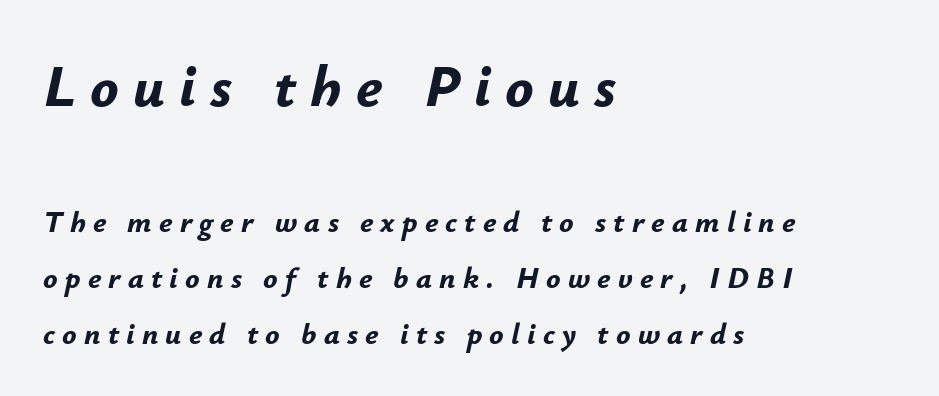
The image shows 59 px bold type, italic (leaning right); set left-aligned, line spacing 1.86x, unusually wide letter spacing (+0.24 em), not underlined; the first (top) block is 1.97x larger; low stroke contrast and a small x-height.
